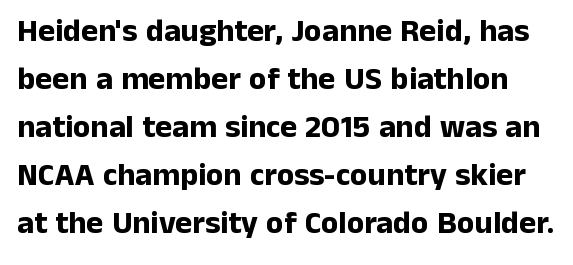
{"serif": "no", "italic": "no", "bold": "yes", "weight": "bold", "width": "normal", "stroke_contrast": "low", "x_height": "medium", "monospaced": "no", "underline": "no", "line_spacing": "normal", "line_spacing_ratio": 1.5, "letter_spacing": "normal", "letter_spacing_em": 0.0, "glyph_px": 32}
